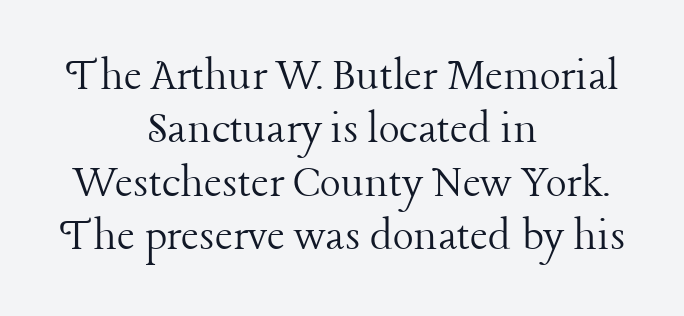
Beneath every word, the page is bare. Note the varied advance widths — an 'i' is clearly narrower than an 'm'. Small tapered or slab feet sit at the stroke ends, so this counts as serif. The lines in this sample share a center point and differ in where they start and stop.
